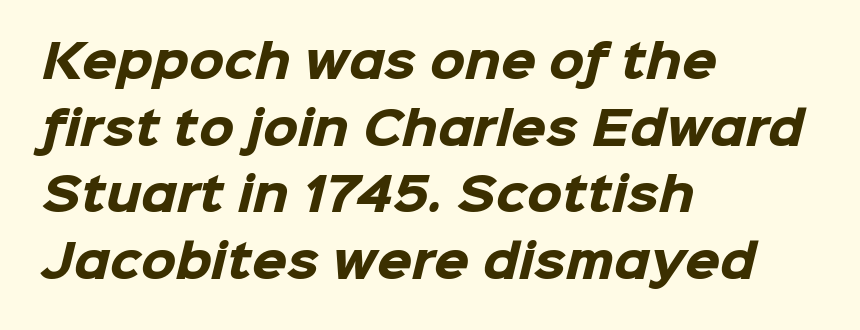
The image shows 45 px heavy sans-serif type; set left-aligned, normal line spacing (1.48x), normal letter spacing, not underlined; low stroke contrast and a medium x-height.
